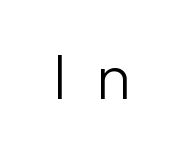
Q: Is the text bold? A: No.
Q: Is the text italic (slanted)? A: No, it is upright.
Q: Is the typeface a serif or a sans-serif typeface? A: Sans-serif.
Q: Is the text underlined? A: No.
Q: How is the paragraph aligned? A: Centered.
Q: Is the spacing between letters normal or unusually wide? A: Unusually wide.
Q: Width (condensed, normal, or wide)? A: Normal.
Q: Stroke contrast? A: Low.
Q: x-height? A: Medium.
Q: Monospaced? A: No.
